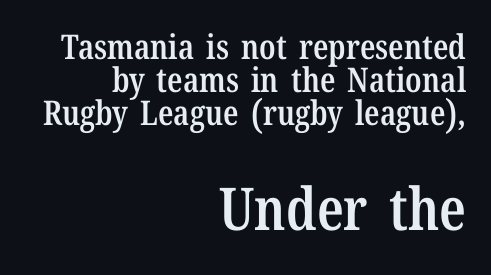
Q: Is the text bold? A: Semi-bold.
Q: Is the text italic (slanted)? A: No, it is upright.
Q: Is the typeface a serif or a sans-serif typeface? A: Serif.
Q: Is the text underlined? A: No.
Q: How is the paragraph aligned? A: Right-aligned.
Q: Is the spacing between letters normal or unusually wide? A: Normal.
Q: Is the spacing between lines tight, normal or loose? A: Tight.
Q: Which block of text is set in a larger size, the first (top) or the second (bottom)? A: The second (bottom) one.
Q: Width (condensed, normal, or wide)? A: Condensed.
Q: Stroke contrast? A: Low.
Q: x-height? A: Medium.
Q: Monospaced? A: No.
